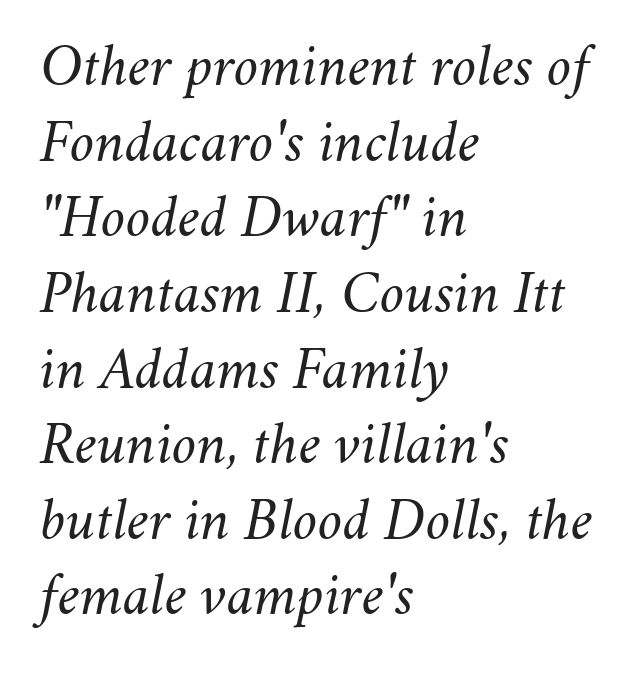
Q: Is the text bold? A: No.
Q: Is the text italic (slanted)? A: Yes, it leans right by about 11 degrees.
Q: Is the text underlined? A: No.
Q: How is the paragraph aligned? A: Left-aligned.
Q: Is the spacing between letters normal or unusually wide? A: Normal.
Q: Width (condensed, normal, or wide)? A: Normal.
Q: Stroke contrast? A: Medium.
Q: x-height? A: Small.
Q: Monospaced? A: No.
